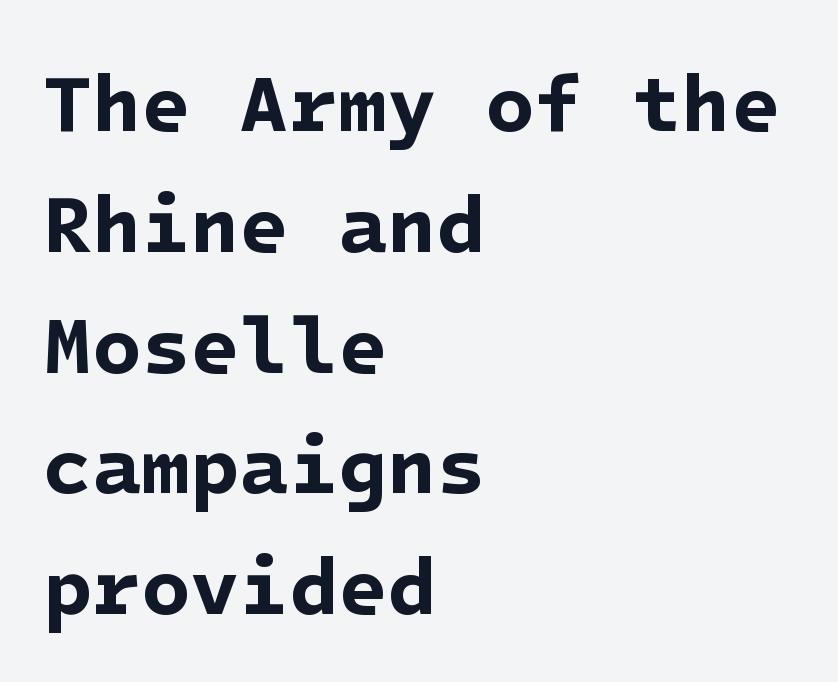
The image shows 80 px bold sans-serif type; set left-aligned, normal line spacing (1.51x), normal letter spacing, not underlined; low stroke contrast and a medium x-height.
